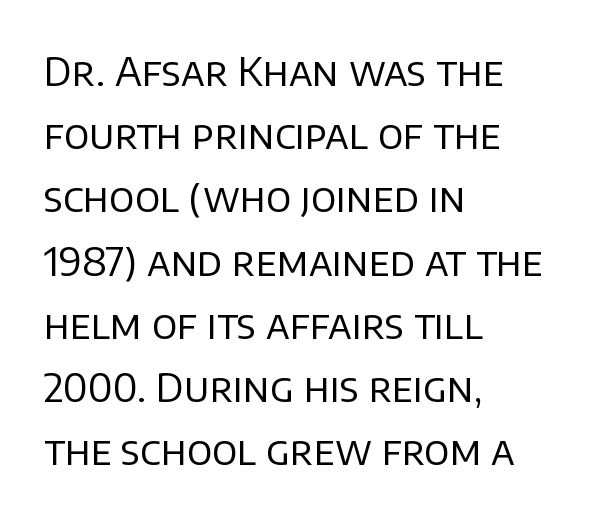
Q: Is the text bold? A: No.
Q: Is the text italic (slanted)? A: No, it is upright.
Q: Is the typeface a serif or a sans-serif typeface? A: Sans-serif.
Q: Is the text underlined? A: No.
Q: How is the paragraph aligned? A: Left-aligned.
Q: Is the spacing between letters normal or unusually wide? A: Normal.
Q: Is the spacing between lines tight, normal or loose? A: Normal.
Q: Width (condensed, normal, or wide)? A: Normal.
Q: Stroke contrast? A: Low.
Q: x-height? A: Large.
Q: Monospaced? A: No.
